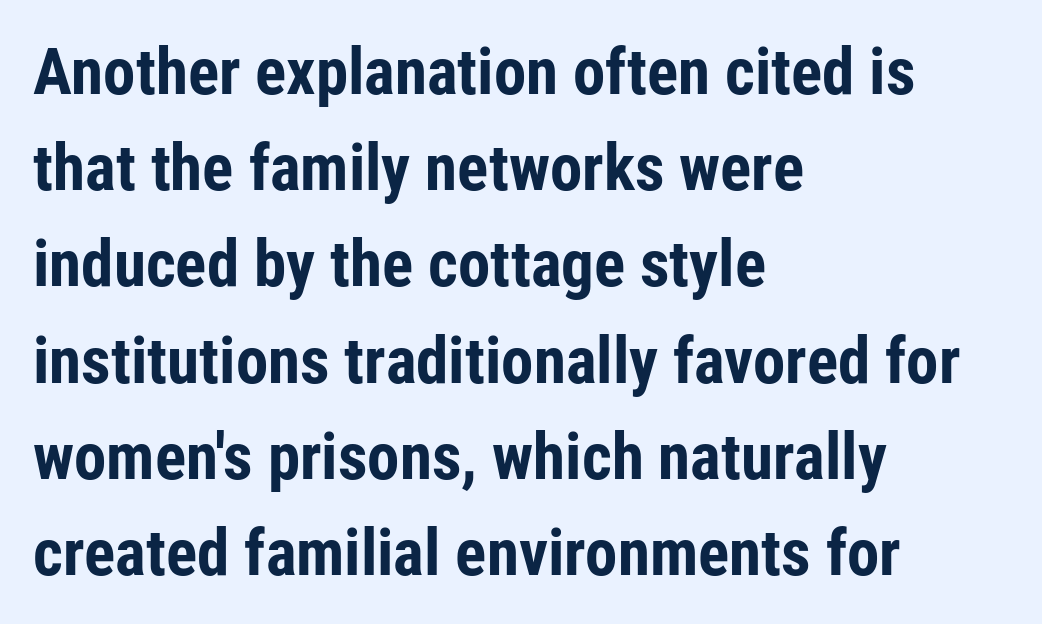
{"serif": "no", "italic": "no", "bold": "yes", "weight": "bold", "width": "condensed", "stroke_contrast": "low", "x_height": "medium", "monospaced": "no", "underline": "no", "align": "left", "line_spacing": "normal", "line_spacing_ratio": 1.48, "letter_spacing": "normal", "letter_spacing_em": 0.0, "glyph_px": 65}
